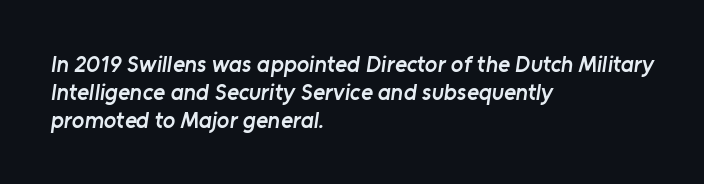
Q: Is the text bold? A: Semi-bold.
Q: Is the text underlined? A: No.
Q: How is the paragraph aligned? A: Left-aligned.
Q: Is the spacing between letters normal or unusually wide? A: Normal.
